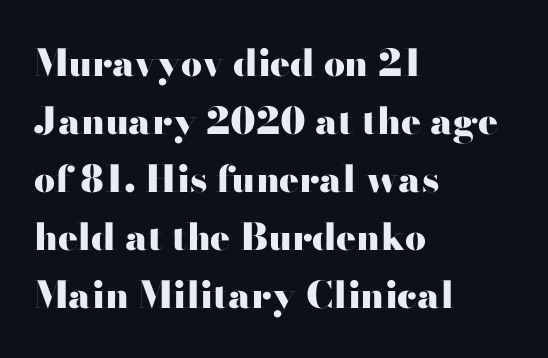
The image shows 37 px heavy, wide sans-serif type, upright; set left-aligned, normal line spacing (1.57x), normal letter spacing, not underlined; high stroke contrast and a small x-height.
